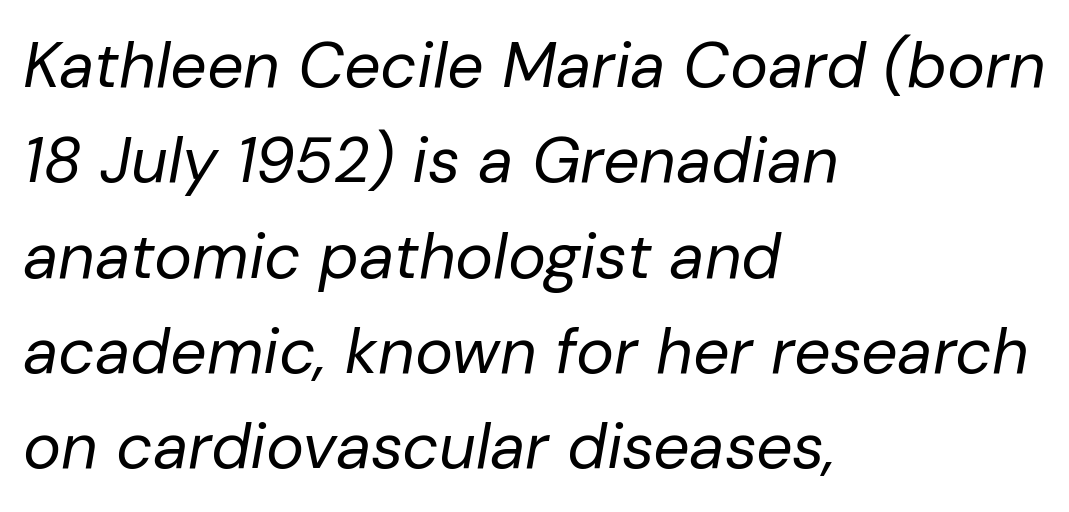
Q: Is the text bold? A: No.
Q: Is the text italic (slanted)? A: Yes, it leans right by about 10 degrees.
Q: Is the text underlined? A: No.
Q: How is the paragraph aligned? A: Left-aligned.
Q: Is the spacing between letters normal or unusually wide? A: Normal.
Q: Is the spacing between lines tight, normal or loose? A: Normal.
Q: Width (condensed, normal, or wide)? A: Normal.
Q: Stroke contrast? A: Low.
Q: x-height? A: Medium.
Q: Monospaced? A: No.
